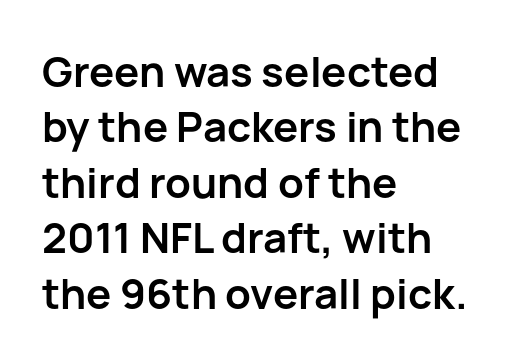
The image shows 42 px semibold sans-serif type, upright; set left-aligned, normal line spacing (1.32x), normal letter spacing, not underlined; low stroke contrast and a medium x-height.
